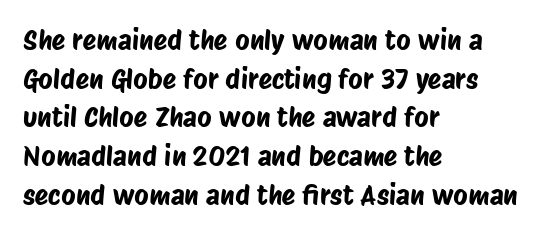
The image shows 28 px condensed sans-serif type; set left-aligned, normal line spacing (1.38x), normal letter spacing, not underlined; low stroke contrast and a large x-height.
